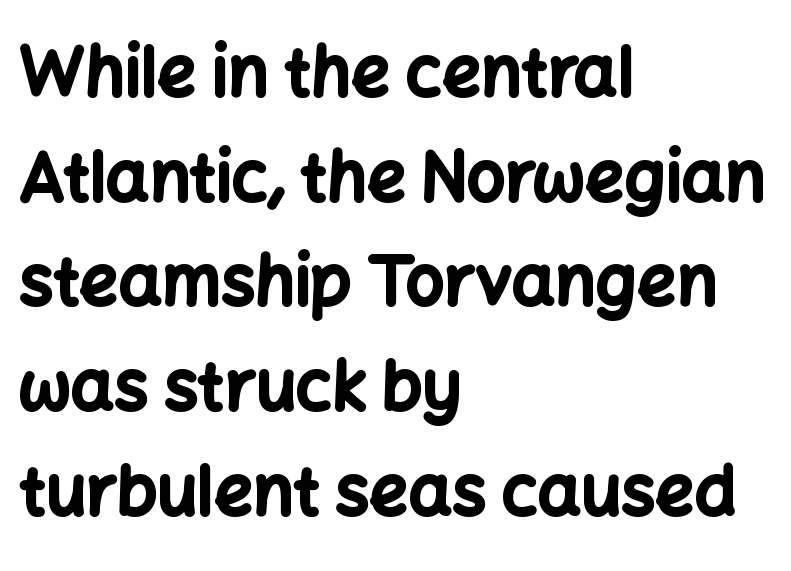
The image shows 68 px bold sans-serif type, upright; set left-aligned, normal line spacing (1.54x), normal letter spacing, not underlined; low stroke contrast and a medium x-height.
